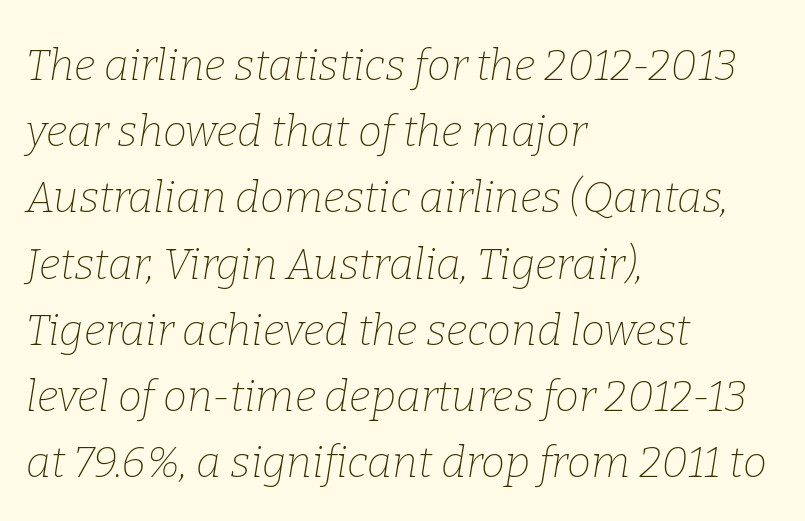
The image shows 43 px thin serif type, italic (leaning right); set left-aligned, normal line spacing (1.54x), normal letter spacing, not underlined; low stroke contrast and a medium x-height.
